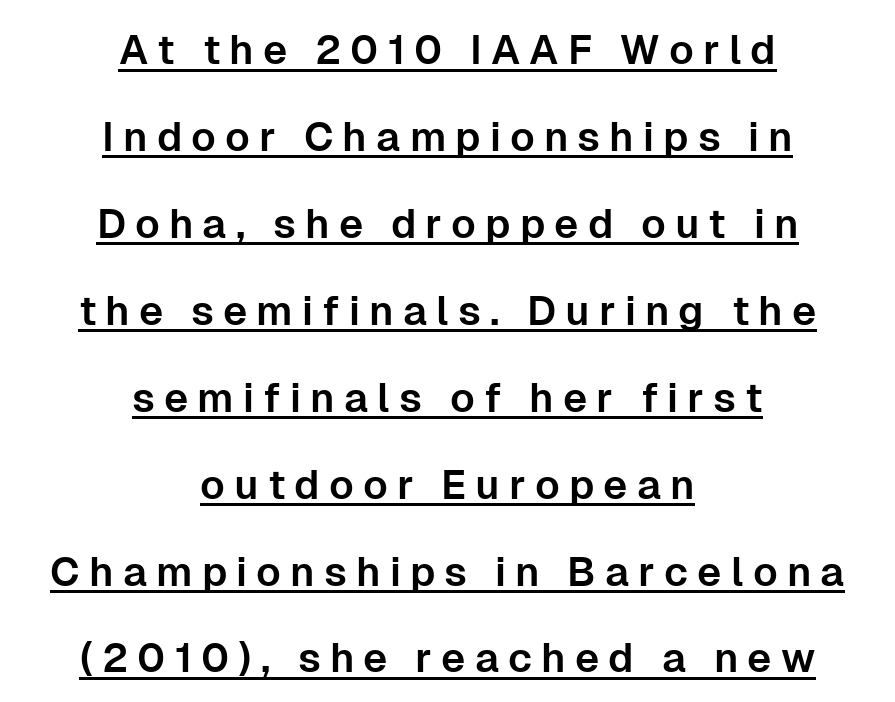
The image shows 41 px sans-serif type, upright; set centered, loose line spacing (2.12x), unusually wide letter spacing (+0.22 em), underlined; low stroke contrast and a medium x-height.
